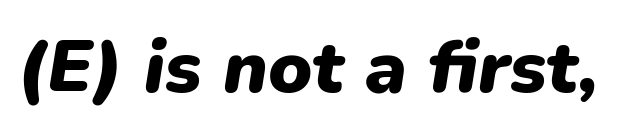
Q: Is the text bold? A: Yes.
Q: Is the text italic (slanted)? A: Yes, it leans right by about 9 degrees.
Q: Is the text underlined? A: No.
Q: Is the spacing between letters normal or unusually wide? A: Normal.
Q: Width (condensed, normal, or wide)? A: Normal.
Q: Stroke contrast? A: Low.
Q: x-height? A: Medium.
Q: Monospaced? A: No.
